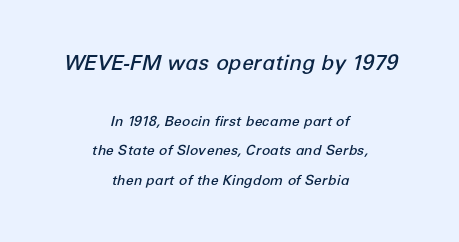
Q: Is the text bold? A: Semi-bold.
Q: Is the text italic (slanted)? A: Yes, it leans right by about 12 degrees.
Q: Is the text underlined? A: No.
Q: How is the paragraph aligned? A: Centered.
Q: Is the spacing between letters normal or unusually wide? A: Normal.
Q: Is the spacing between lines tight, normal or loose? A: Loose.
Q: Which block of text is set in a larger size, the first (top) or the second (bottom)? A: The first (top) one.
